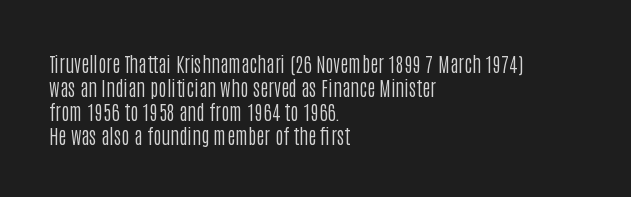
{"italic": "no", "bold": "no", "underline": "no", "align": "left", "line_spacing_ratio": 1.2, "letter_spacing": "normal", "letter_spacing_em": 0.0, "glyph_px": 20}
